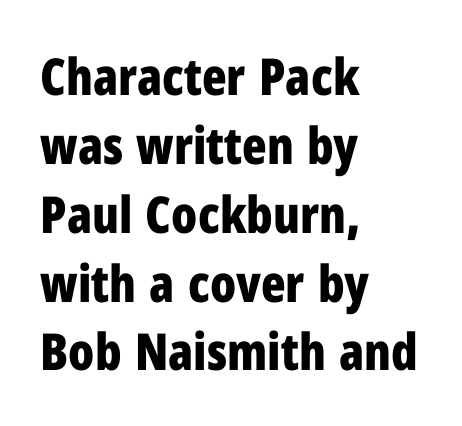
{"serif": "no", "italic": "no", "bold": "yes", "weight": "bold", "width": "condensed", "stroke_contrast": "low", "x_height": "medium", "monospaced": "no", "underline": "no", "align": "left", "line_spacing": "normal", "line_spacing_ratio": 1.35, "letter_spacing": "normal", "letter_spacing_em": 0.0, "glyph_px": 51}
